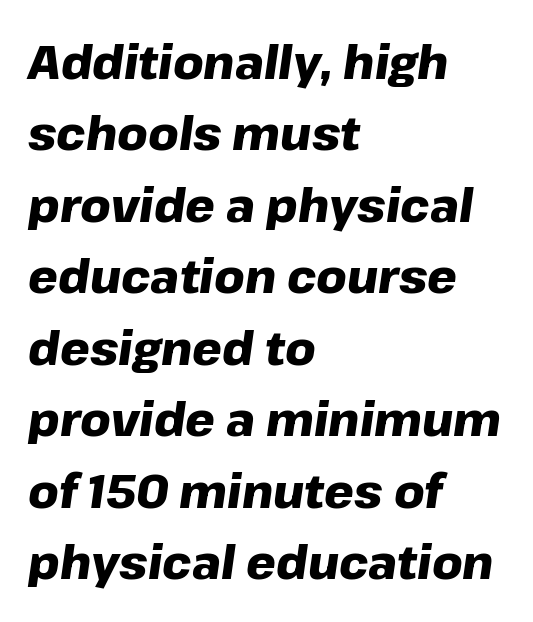
These lines stack with their left ends in a neat column. Bare-footed words on every line. The designer left line spacing at the default. The letterforms sit shoulder to shoulder at normal distance. The letters are bold, with thick, heavy strokes.
